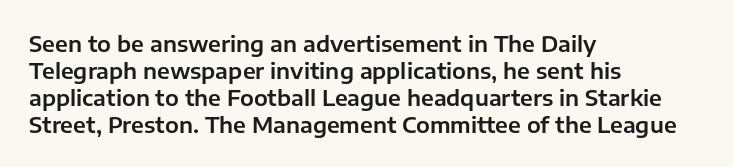
Q: Is the text italic (slanted)? A: No, it is upright.
Q: Is the text underlined? A: No.
Q: How is the paragraph aligned? A: Left-aligned.
Q: Is the spacing between letters normal or unusually wide? A: Normal.
